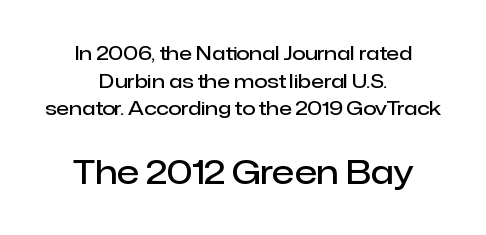
The image shows 33 px semibold sans-serif type, upright; set centered, normal line spacing (1.45x), normal letter spacing, not underlined; the second (bottom) block is 1.74x larger; low stroke contrast and a medium x-height.
